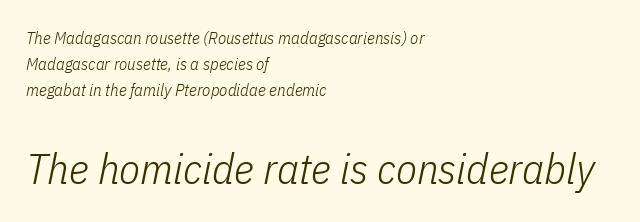
Honestly, the letter spacing is just normal — you wouldn't notice it. These lines are rendered in a variable-pitch font. The strip under each line holds only bare page. No heavy texture on the line: the type isn't bold. Each line starts at the same left margin while the right side varies. The block of text has a typical density, with ordinary space between rows.
